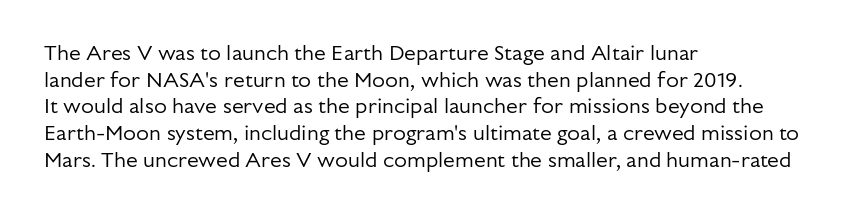
Summary of weight: not heavy and not bold. The vertical gap from one line to the next is medium. The type is set solid horizontally, with unmodified tracking. No italicization has been applied; the sample stays upright. The paragraph shown leans on its left margin. The gap between lines stays unmarked.
